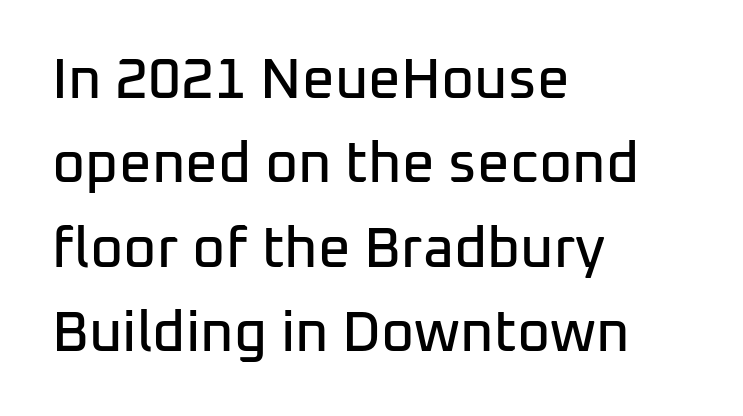
{"serif": "no", "italic": "no", "width": "normal", "stroke_contrast": "low", "x_height": "medium", "monospaced": "no", "underline": "no", "align": "left", "line_spacing": "normal", "line_spacing_ratio": 1.48, "letter_spacing": "normal", "letter_spacing_em": 0.0, "glyph_px": 57}
